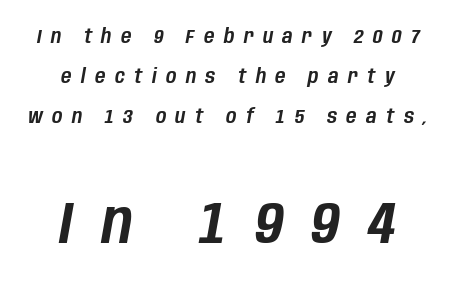
{"italic": "yes", "lean": "right", "slant_degrees": 10, "width": "condensed", "stroke_contrast": "low", "x_height": "large", "monospaced": "no", "underline": "no", "align": "center", "line_spacing": "loose", "line_spacing_ratio": 2.0, "letter_spacing": "wide", "letter_spacing_em": 0.47, "larger_block": "second", "size_ratio": 3.0, "glyph_px": 60}
